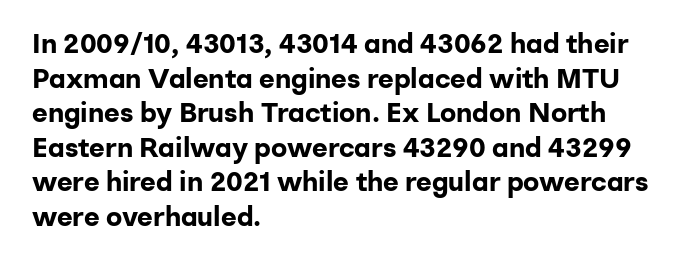
Compared with typical body copy, the letter spacing here is the same. The setting favours the left margin, as ordinary paragraphs usually do. Heft: maximum for text — a bold. Beneath every word, the page is bare. Successive baselines arrive at the customary interval. These lines were composed using upright roman letters.
